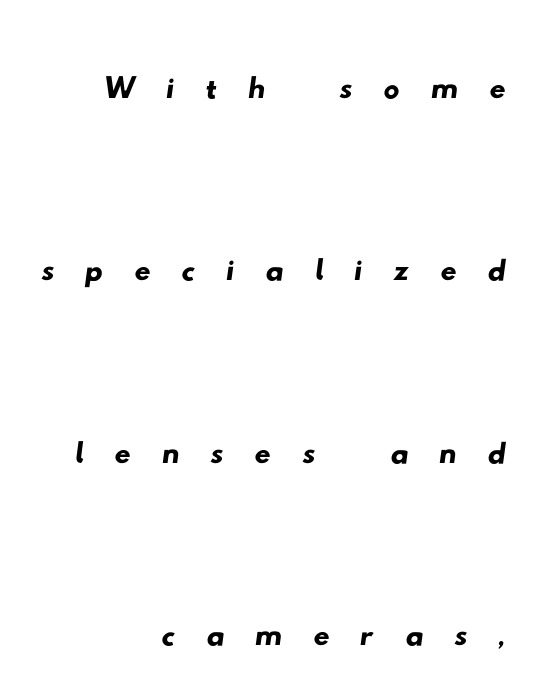
{"serif": "no", "width": "wide", "stroke_contrast": "low", "x_height": "small", "monospaced": "no", "underline": "no", "align": "right", "line_spacing": "loose", "line_spacing_ratio": 2.28, "letter_spacing": "wide", "letter_spacing_em": 0.38, "glyph_px": 80}
